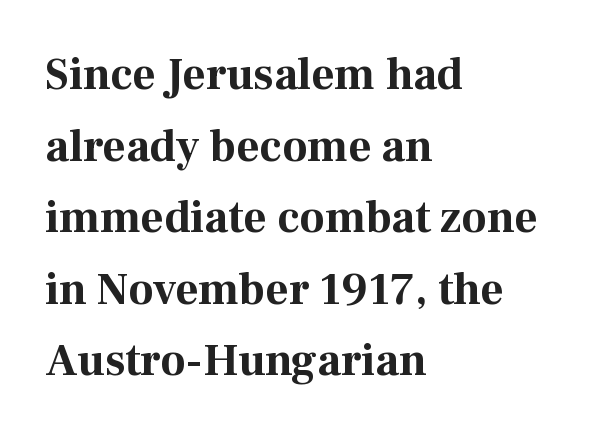
The image shows 45 px bold serif type, upright; set left-aligned, normal line spacing (1.59x), normal letter spacing, not underlined; medium stroke contrast and a medium x-height.
